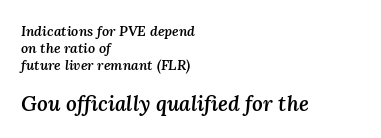
Q: Is the text bold? A: Semi-bold.
Q: Is the text italic (slanted)? A: Yes, it leans right by about 3 degrees.
Q: Is the text underlined? A: No.
Q: How is the paragraph aligned? A: Left-aligned.
Q: Is the spacing between letters normal or unusually wide? A: Normal.
Q: Which block of text is set in a larger size, the first (top) or the second (bottom)? A: The second (bottom) one.
